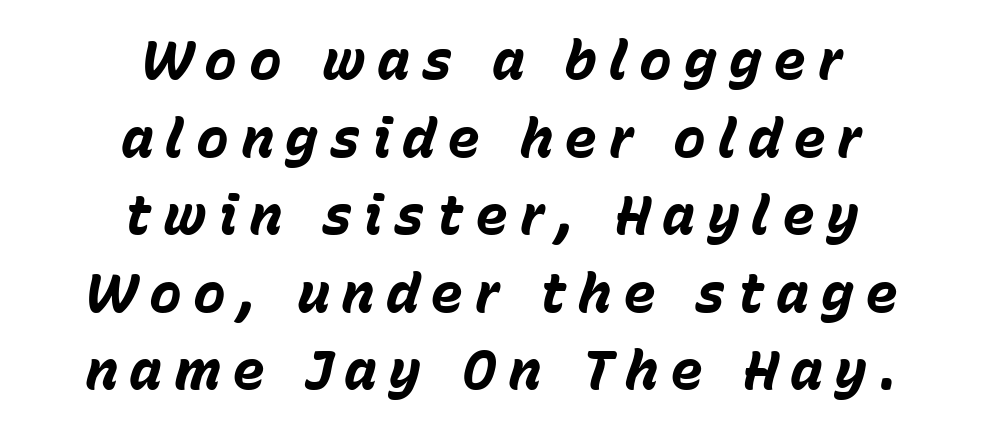
Think of a printed novel: that variable character pitch is what you see here. The setting favours the middle, as headings and verse often do. The specimen reads as italic at a glance. The rendering uses a moderate line-height, typical for paragraphs. These lines have a slow, spaced-out rhythm from letter to letter.
